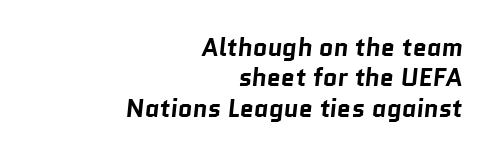
Pretty heavy lettering here — definitely bold. Lines of text with bare space underneath. Spacing between characters is what you'd get straight out of the box. A student would call this right alignment; a typographer would say flush right, rag left.
